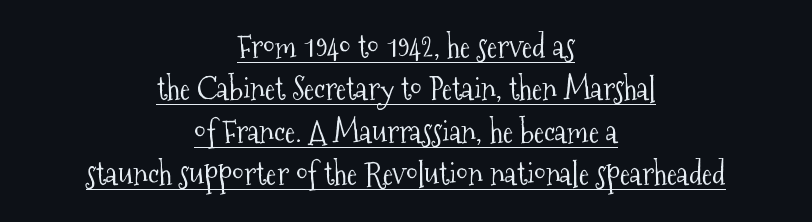
{"serif": "yes", "italic": "no", "bold": "no", "weight": "light", "width": "condensed", "stroke_contrast": "medium", "x_height": "medium", "monospaced": "no", "underline": "yes", "align": "center", "line_spacing": "normal", "line_spacing_ratio": 1.37, "letter_spacing": "normal", "letter_spacing_em": 0.0, "glyph_px": 31}
